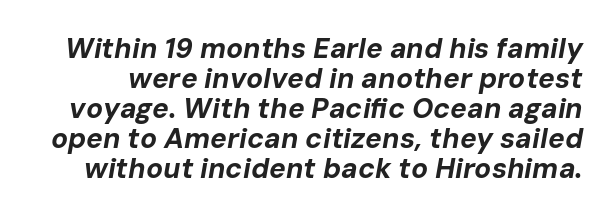
{"italic": "yes", "lean": "right", "slant_degrees": 10, "bold": "yes", "weight": "bold", "width": "normal", "stroke_contrast": "low", "x_height": "medium", "monospaced": "no", "underline": "no", "line_spacing": "tight", "line_spacing_ratio": 1.07, "letter_spacing": "normal", "letter_spacing_em": 0.0, "glyph_px": 28}
